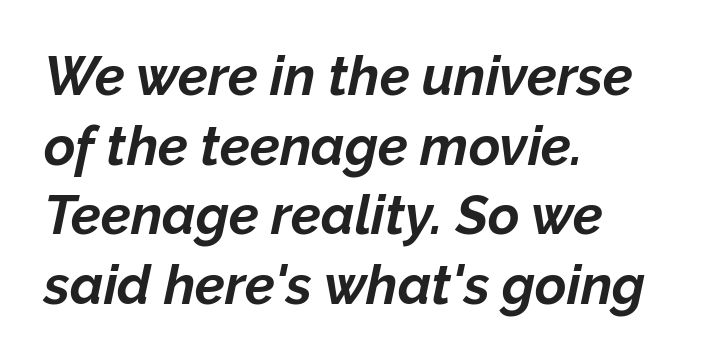
Q: Is the text bold? A: Yes.
Q: Is the text italic (slanted)? A: Yes, it leans right by about 12 degrees.
Q: Is the text underlined? A: No.
Q: How is the paragraph aligned? A: Left-aligned.
Q: Is the spacing between letters normal or unusually wide? A: Normal.
Q: Is the spacing between lines tight, normal or loose? A: Normal.
Q: Width (condensed, normal, or wide)? A: Normal.
Q: Stroke contrast? A: Low.
Q: x-height? A: Medium.
Q: Monospaced? A: No.
